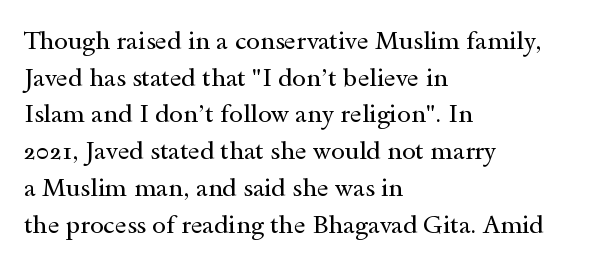
{"italic": "no", "bold": "no", "underline": "no", "align": "left", "line_spacing": "normal", "line_spacing_ratio": 1.47, "letter_spacing": "normal", "letter_spacing_em": 0.0, "glyph_px": 25}
